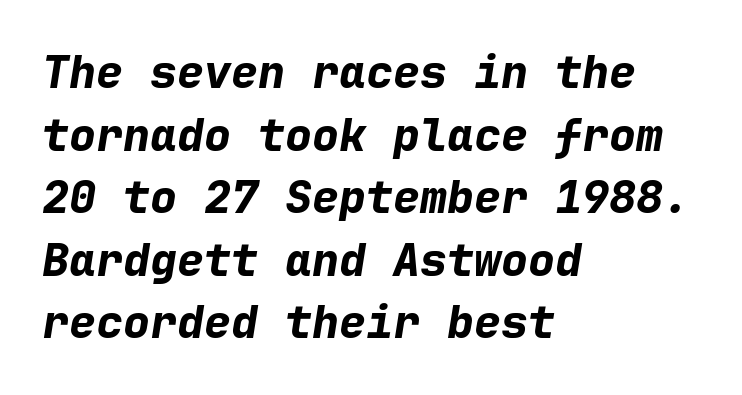
Q: Is the text bold? A: Yes.
Q: Is the text italic (slanted)? A: Yes, it leans right by about 9 degrees.
Q: Is the text underlined? A: No.
Q: How is the paragraph aligned? A: Left-aligned.
Q: Is the spacing between letters normal or unusually wide? A: Normal.
Q: Is the spacing between lines tight, normal or loose? A: Normal.
Q: Width (condensed, normal, or wide)? A: Normal.
Q: Stroke contrast? A: Low.
Q: x-height? A: Medium.
Q: Monospaced? A: Yes.
